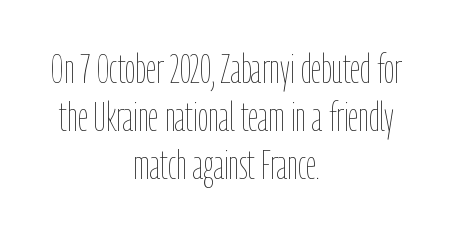
Characters follow at the spacing the type designer built in. Posture: straight, roman, zero tilt. A quiet, ordinary-to-light weight characterises the typeface. The letters advance in unequal steps, a hallmark of proportional type. The foot of each line stays bare and open. The lines in this sample share a center point and differ in where they start and stop.
